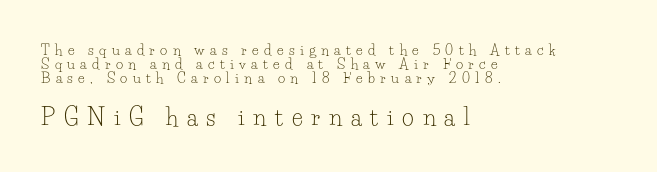
Q: Is the text bold? A: No.
Q: Is the text italic (slanted)? A: No, it is upright.
Q: Is the text underlined? A: No.
Q: How is the paragraph aligned? A: Left-aligned.
Q: Is the spacing between letters normal or unusually wide? A: Unusually wide.
Q: Is the spacing between lines tight, normal or loose? A: Tight.
Q: Which block of text is set in a larger size, the first (top) or the second (bottom)? A: The second (bottom) one.
